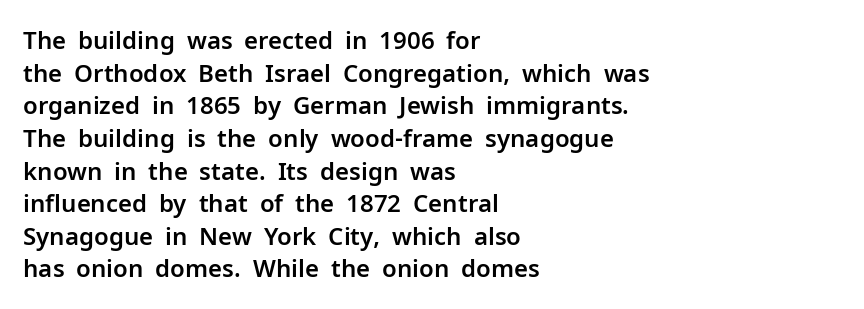
Q: Is the text italic (slanted)? A: No, it is upright.
Q: Is the text underlined? A: No.
Q: How is the paragraph aligned? A: Left-aligned.
Q: Is the spacing between letters normal or unusually wide? A: Normal.
Q: Is the spacing between lines tight, normal or loose? A: Normal.
